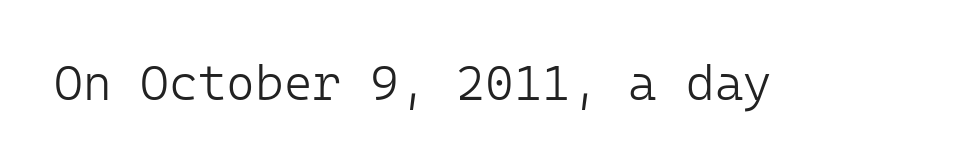
Q: Is the text bold? A: No.
Q: Is the text italic (slanted)? A: No, it is upright.
Q: Is the typeface a serif or a sans-serif typeface? A: Sans-serif.
Q: Is the text underlined? A: No.
Q: Is the spacing between letters normal or unusually wide? A: Normal.
Q: Width (condensed, normal, or wide)? A: Normal.
Q: Stroke contrast? A: Low.
Q: x-height? A: Medium.
Q: Monospaced? A: Yes.
